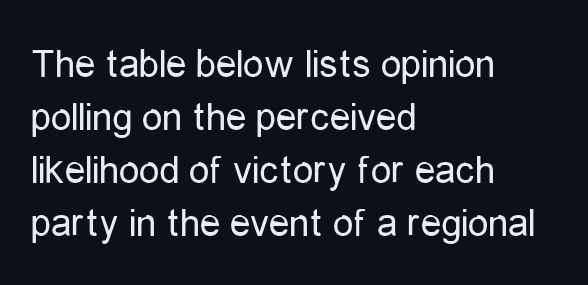
Q: Is the text bold? A: No.
Q: Is the text italic (slanted)? A: No, it is upright.
Q: Is the typeface a serif or a sans-serif typeface? A: Sans-serif.
Q: Is the text underlined? A: No.
Q: How is the paragraph aligned? A: Left-aligned.
Q: Is the spacing between letters normal or unusually wide? A: Normal.
Q: Is the spacing between lines tight, normal or loose? A: Normal.
Q: Width (condensed, normal, or wide)? A: Condensed.
Q: Stroke contrast? A: Low.
Q: x-height? A: Medium.
Q: Monospaced? A: No.
